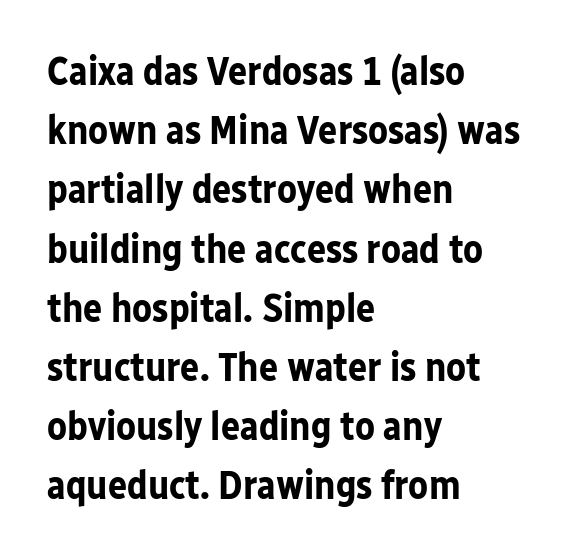
Q: Is the text bold? A: Yes.
Q: Is the text italic (slanted)? A: No, it is upright.
Q: Is the typeface a serif or a sans-serif typeface? A: Sans-serif.
Q: Is the text underlined? A: No.
Q: How is the paragraph aligned? A: Left-aligned.
Q: Is the spacing between letters normal or unusually wide? A: Normal.
Q: Is the spacing between lines tight, normal or loose? A: Normal.
Q: Width (condensed, normal, or wide)? A: Normal.
Q: Stroke contrast? A: Low.
Q: x-height? A: Medium.
Q: Monospaced? A: No.
